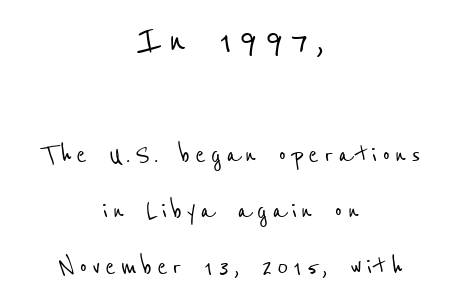
Q: Is the typeface a serif or a sans-serif typeface? A: Sans-serif.
Q: Is the text underlined? A: No.
Q: How is the paragraph aligned? A: Centered.
Q: Which block of text is set in a larger size, the first (top) or the second (bottom)? A: The first (top) one.
Q: Width (condensed, normal, or wide)? A: Condensed.
Q: Stroke contrast? A: Low.
Q: x-height? A: Medium.
Q: Monospaced? A: No.
